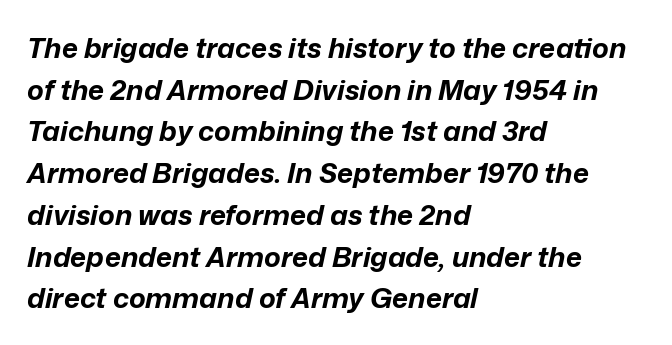
A typesetter would call this leading conventional body-copy spacing. The rendering uses natural spacing where letterforms have individual widths. The letters are slanted; this is an italic face. Standard letterfit; no display-style spreading of the glyphs. In terms of weight, the rendering is a true, heavy bold.
